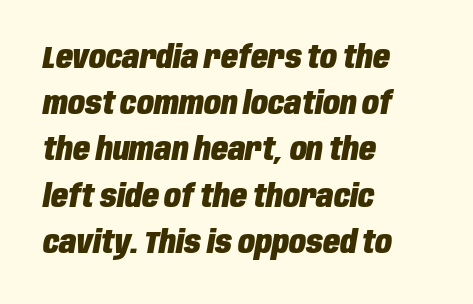
{"italic": "yes", "lean": "right", "slant_degrees": 10, "bold": "yes", "weight": "heavy", "width": "condensed", "stroke_contrast": "low", "x_height": "large", "monospaced": "no", "underline": "no", "align": "left", "line_spacing": "normal", "line_spacing_ratio": 1.49, "letter_spacing": "normal", "letter_spacing_em": 0.0, "glyph_px": 31}
